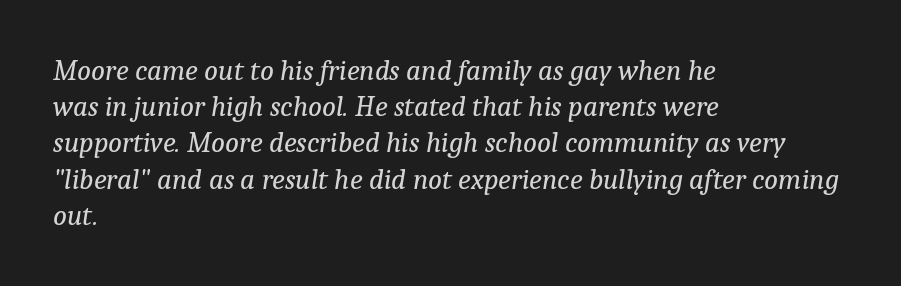
Q: Is the text bold? A: No.
Q: Is the text italic (slanted)? A: Yes, it leans right by about 9 degrees.
Q: Is the typeface a serif or a sans-serif typeface? A: Serif.
Q: Is the text underlined? A: No.
Q: How is the paragraph aligned? A: Left-aligned.
Q: Is the spacing between letters normal or unusually wide? A: Normal.
Q: Is the spacing between lines tight, normal or loose? A: Normal.
Q: Width (condensed, normal, or wide)? A: Normal.
Q: Stroke contrast? A: Low.
Q: x-height? A: Medium.
Q: Monospaced? A: No.
